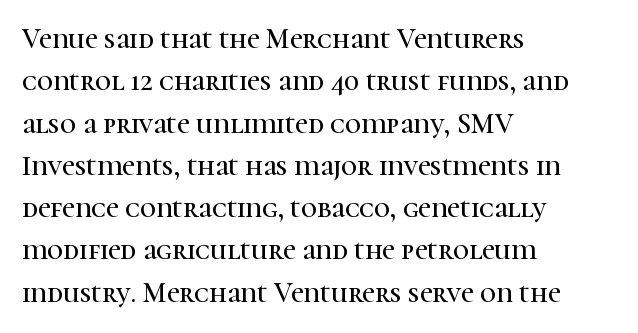
{"serif": "yes", "italic": "no", "width": "normal", "stroke_contrast": "high", "x_height": "medium", "monospaced": "no", "underline": "no", "align": "left", "line_spacing": "normal", "line_spacing_ratio": 1.51, "letter_spacing": "normal", "letter_spacing_em": 0.0, "glyph_px": 28}
